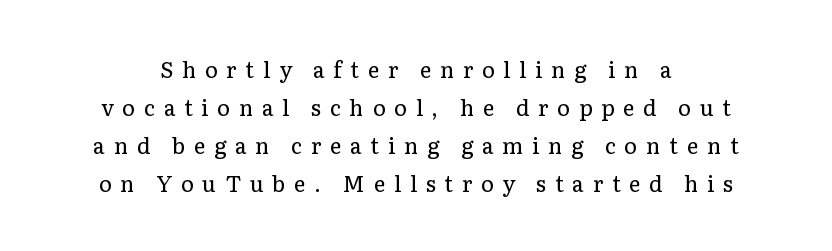
The image shows 22 px text type, upright; set line spacing 1.72x, unusually wide letter spacing (+0.39 em), not underlined.
